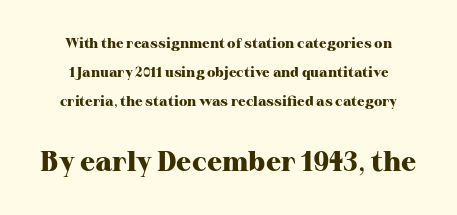
Q: Is the text bold? A: Yes.
Q: Is the text italic (slanted)? A: No, it is upright.
Q: Is the typeface a serif or a sans-serif typeface? A: Serif.
Q: Is the text underlined? A: No.
Q: How is the paragraph aligned? A: Centered.
Q: Is the spacing between letters normal or unusually wide? A: Normal.
Q: Is the spacing between lines tight, normal or loose? A: Loose.
Q: Which block of text is set in a larger size, the first (top) or the second (bottom)? A: The second (bottom) one.
Q: Width (condensed, normal, or wide)? A: Normal.
Q: Stroke contrast? A: High.
Q: x-height? A: Medium.
Q: Monospaced? A: No.
